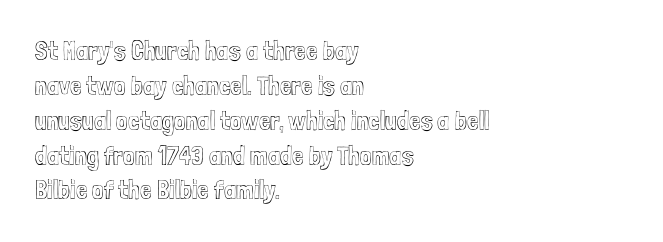
Q: Is the text italic (slanted)? A: No, it is upright.
Q: Is the text underlined? A: No.
Q: How is the paragraph aligned? A: Left-aligned.
Q: Is the spacing between letters normal or unusually wide? A: Normal.
Q: Is the spacing between lines tight, normal or loose? A: Normal.
